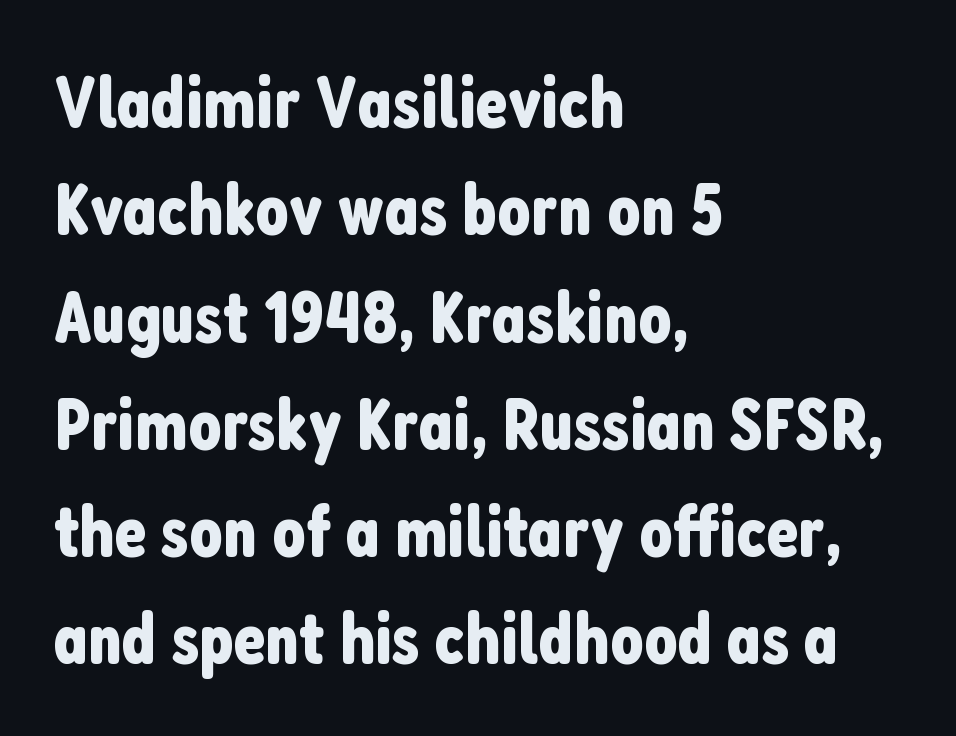
Nobody drew a line under any word here. It's the straight-up-and-down kind of type. This sample is left-justified, so line endings fall wherever the words run out. The type is set solid horizontally, with unmodified tracking. Leading matches the norm, producing a regular column. The passage shown is typeset with a sans-serif family.
